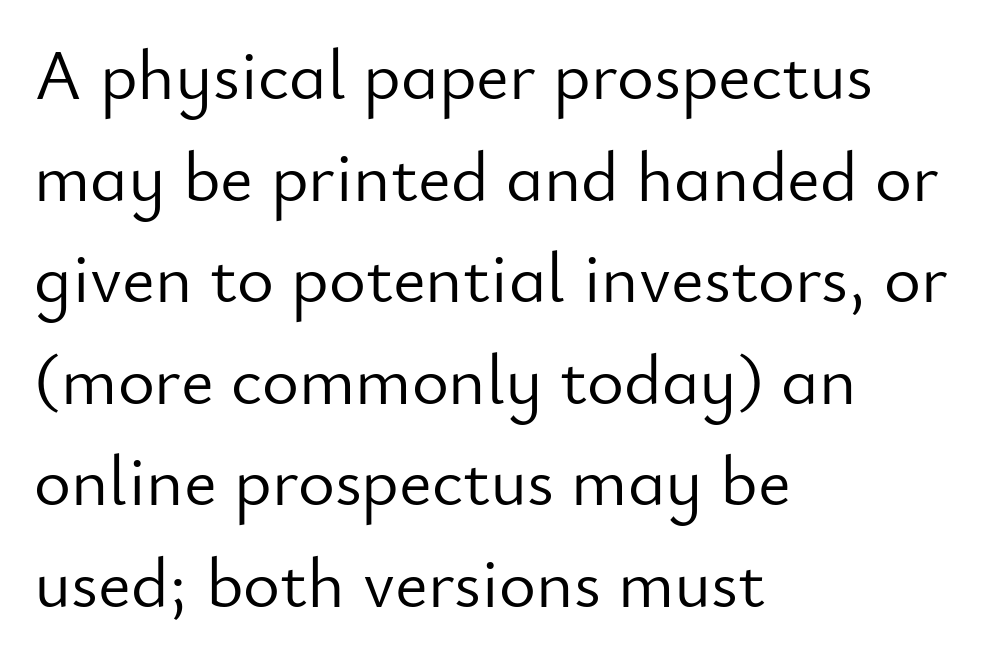
{"serif": "no", "italic": "no", "bold": "no", "weight": "light", "width": "normal", "stroke_contrast": "low", "x_height": "small", "monospaced": "no", "underline": "no", "align": "left", "line_spacing": "normal", "line_spacing_ratio": 1.43, "letter_spacing": "normal", "letter_spacing_em": 0.0, "glyph_px": 71}
